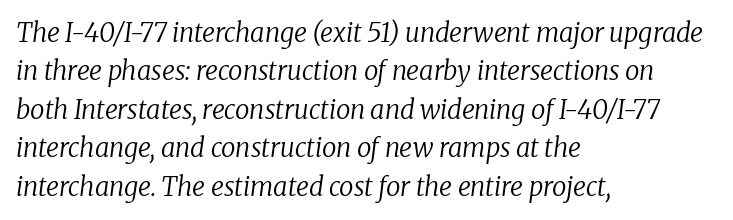
The image shows 26 px text type, italic (leaning right); set left-aligned, normal line spacing (1.48x), normal letter spacing, not underlined.
